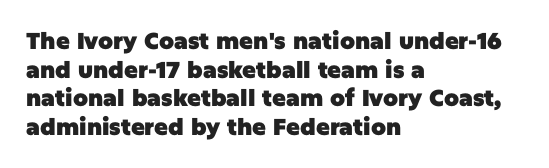
In CSS terms this would be text-align: left. On the weight axis this lands at bold, roughly 700. No word sits above an underline. Regarding leading, the lines here are spaced in the standard way. Quick note: not italic, upright. Glyph-to-glyph distance matches everyday printed text.
